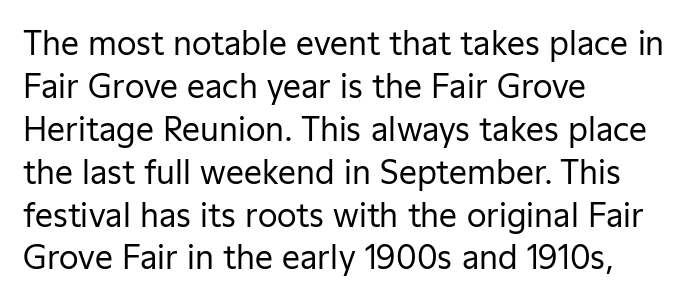
{"serif": "no", "italic": "no", "bold": "no", "weight": "regular", "width": "normal", "stroke_contrast": "low", "x_height": "medium", "monospaced": "no", "underline": "no", "align": "left", "line_spacing": "normal", "line_spacing_ratio": 1.34, "letter_spacing": "normal", "letter_spacing_em": 0.0, "glyph_px": 32}
